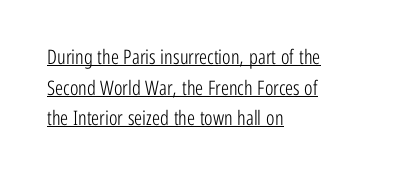
The designer left line spacing at the default. No italicization has been applied; the sample stays upright. Compared with typical body copy, the letter spacing here is the same. Vertical stems look standard width or narrower in stroke.
